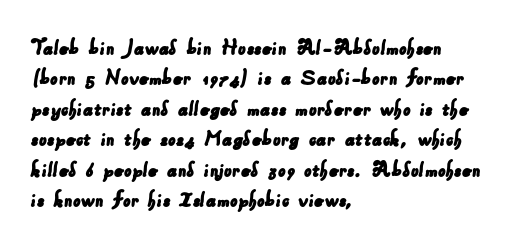
The image shows 24 px text type; set left-aligned, normal line spacing (1.27x), normal letter spacing, not underlined.
